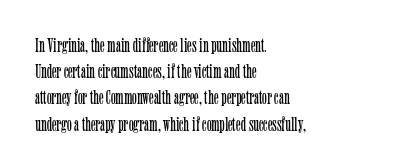
The image shows 20 px text type, upright; set left-aligned, normal line spacing (1.31x), normal letter spacing, not underlined.
